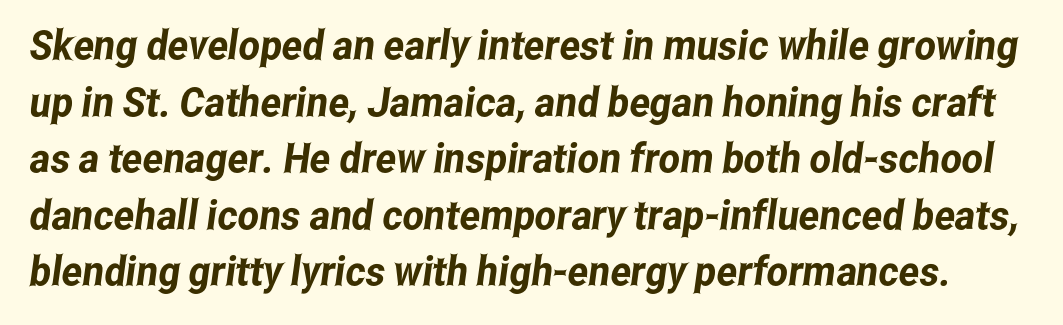
{"serif": "no", "width": "condensed", "stroke_contrast": "low", "x_height": "medium", "monospaced": "no", "underline": "no", "line_spacing": "normal", "line_spacing_ratio": 1.38, "letter_spacing": "normal", "letter_spacing_em": 0.0, "glyph_px": 41}
